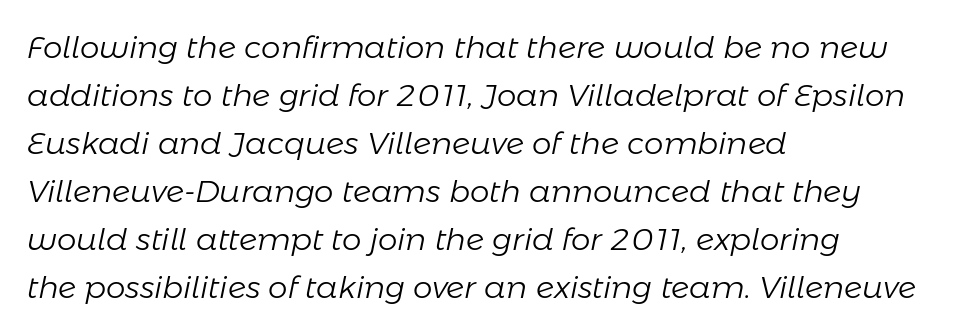
The setting favours the left margin, as ordinary paragraphs usually do. The characters are drawn with everyday or finer stroke widths. Rule under the text: the space is simply empty. Between one letter and the next there's only the usual sliver of space. Think of a printed novel: that variable character pitch is what you see here.
